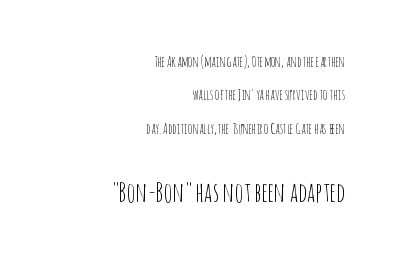
The image shows 27 px text type, upright; set right-aligned, loose line spacing (2.39x), normal letter spacing, not underlined; the second (bottom) block is 1.93x larger.
